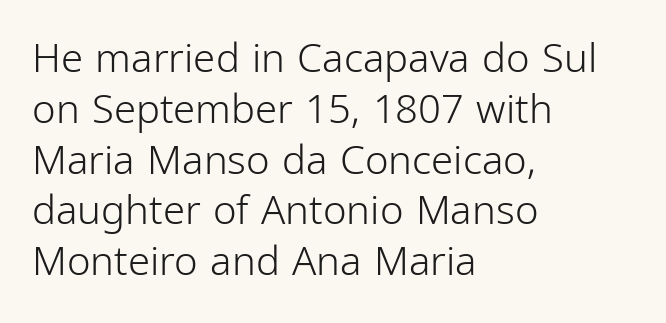
The image shows 40 px light, condensed sans-serif type, upright; set left-aligned, normal line spacing (1.27x), normal letter spacing, not underlined; low stroke contrast and a medium x-height.
